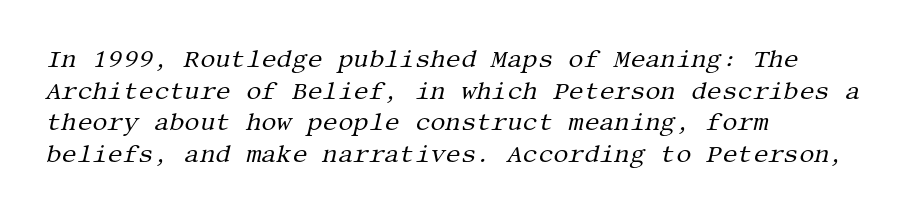
Q: Is the text bold? A: No.
Q: Is the text italic (slanted)? A: Yes, it leans right by about 13 degrees.
Q: Is the text underlined? A: No.
Q: How is the paragraph aligned? A: Left-aligned.
Q: Is the spacing between letters normal or unusually wide? A: Normal.
Q: Is the spacing between lines tight, normal or loose? A: Normal.
